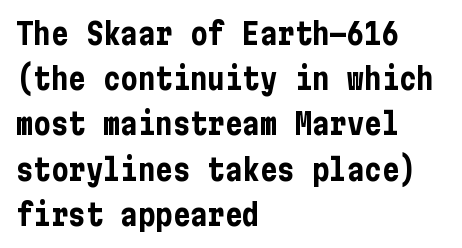
The rendering keeps characters at their native spacing. The glyphs in this specimen are sans serif. The words here are not underlined. Summary of vertical rhythm: regular, with standard interline spacing. Where is the straight margin? On the left. Its strokes are broad and dark, the hallmark of bold type.
